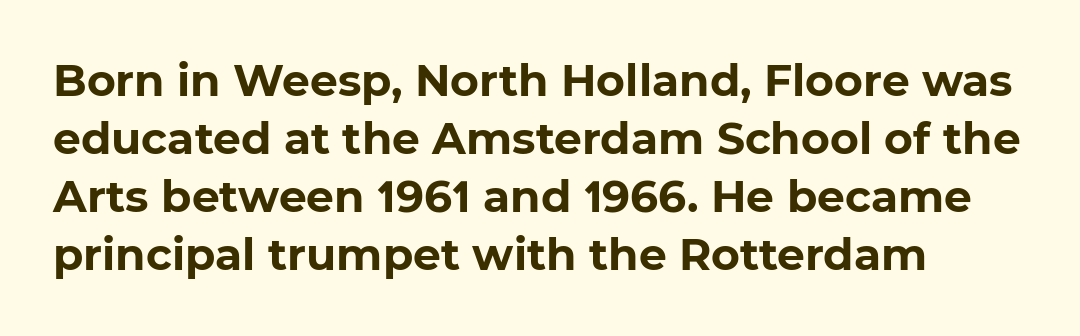
Q: Is the text bold? A: Yes.
Q: Is the typeface a serif or a sans-serif typeface? A: Sans-serif.
Q: Is the text underlined? A: No.
Q: How is the paragraph aligned? A: Left-aligned.
Q: Is the spacing between letters normal or unusually wide? A: Normal.
Q: Is the spacing between lines tight, normal or loose? A: Normal.
Q: Width (condensed, normal, or wide)? A: Normal.
Q: Stroke contrast? A: Low.
Q: x-height? A: Medium.
Q: Monospaced? A: No.
